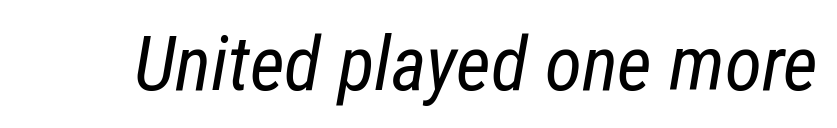
{"italic": "yes", "lean": "right", "slant_degrees": 12, "bold": "no", "weight": "regular", "width": "condensed", "stroke_contrast": "low", "x_height": "medium", "monospaced": "no", "underline": "no", "letter_spacing": "normal", "letter_spacing_em": 0.0, "glyph_px": 76}
